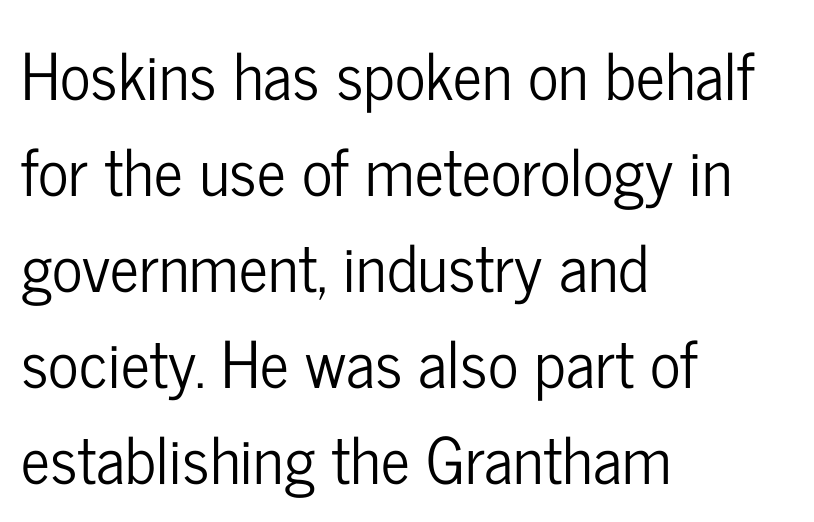
Upright lettering throughout. You could call the tracking neutral — neither tight nor loose. Examine the stroke ends and you'll find no serifs. The passage shown is typed in a proportional face where columns would drift. Lines of text with bare space underneath.
